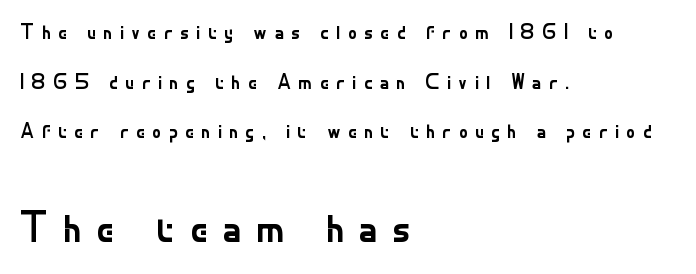
{"serif": "no", "italic": "no", "bold": "no", "weight": "regular", "width": "normal", "stroke_contrast": "low", "x_height": "small", "monospaced": "no", "underline": "no", "align": "left", "line_spacing": "loose", "line_spacing_ratio": 2.26, "letter_spacing": "wide", "letter_spacing_em": 0.32, "larger_block": "second", "size_ratio": 2.05, "glyph_px": 45}
